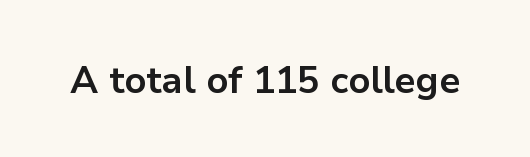
Q: Is the text bold? A: Yes.
Q: Is the text italic (slanted)? A: No, it is upright.
Q: Is the typeface a serif or a sans-serif typeface? A: Sans-serif.
Q: Is the text underlined? A: No.
Q: Is the spacing between letters normal or unusually wide? A: Normal.
Q: Width (condensed, normal, or wide)? A: Normal.
Q: Stroke contrast? A: Low.
Q: x-height? A: Medium.
Q: Monospaced? A: No.
